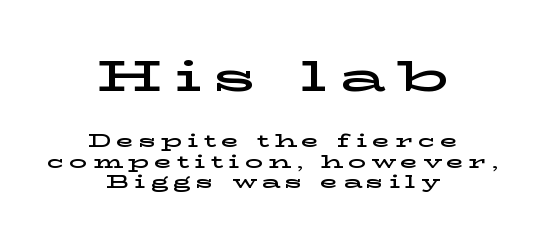
{"serif": "yes", "italic": "no", "width": "wide", "stroke_contrast": "low", "x_height": "medium", "monospaced": "no", "underline": "no", "align": "center", "line_spacing": "tight", "line_spacing_ratio": 1.14, "letter_spacing": "wide", "letter_spacing_em": 0.28, "larger_block": "first", "size_ratio": 2.44, "glyph_px": 44}
